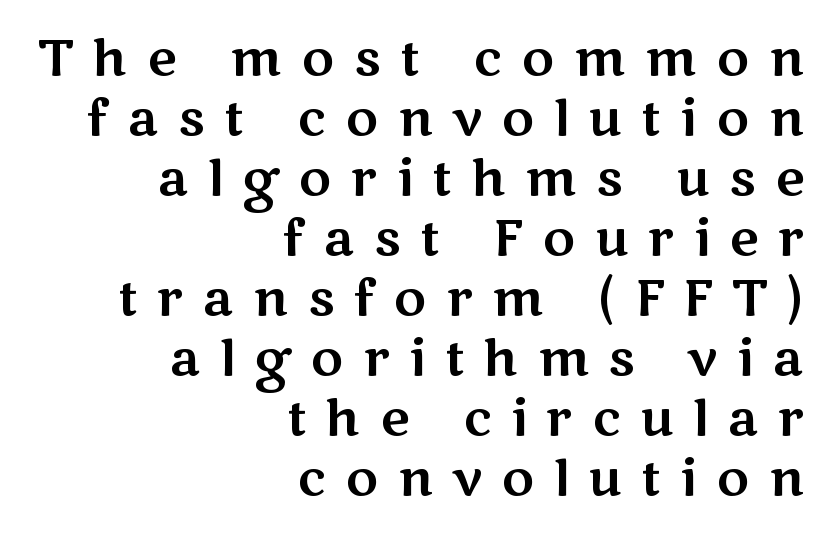
{"serif": "no", "italic": "no", "width": "wide", "stroke_contrast": "medium", "x_height": "medium", "monospaced": "no", "underline": "no", "align": "right", "line_spacing_ratio": 1.2, "letter_spacing": "wide", "letter_spacing_em": 0.39, "glyph_px": 50}
